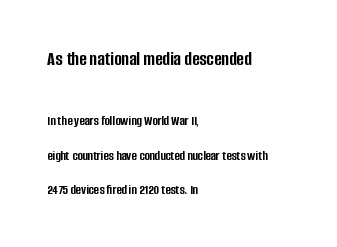
The rendering uses a large line-height, opening up the rows. The letters stand straight up with perfectly vertical stems. How heavy is the stroke? Heavy — this is a bold. There is no visible air inserted between adjacent glyphs.
